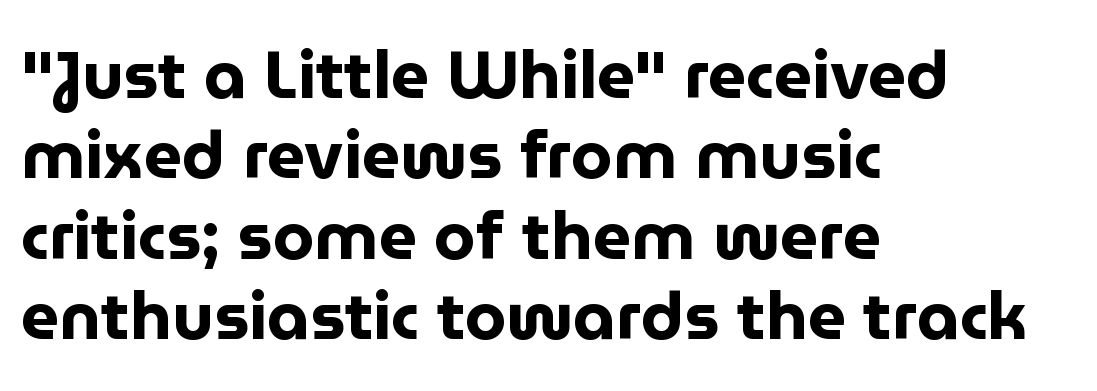
Q: Is the text bold? A: Yes.
Q: Is the text italic (slanted)? A: No, it is upright.
Q: Is the typeface a serif or a sans-serif typeface? A: Sans-serif.
Q: Is the text underlined? A: No.
Q: How is the paragraph aligned? A: Left-aligned.
Q: Is the spacing between letters normal or unusually wide? A: Normal.
Q: Width (condensed, normal, or wide)? A: Normal.
Q: Stroke contrast? A: Low.
Q: x-height? A: Medium.
Q: Monospaced? A: No.
